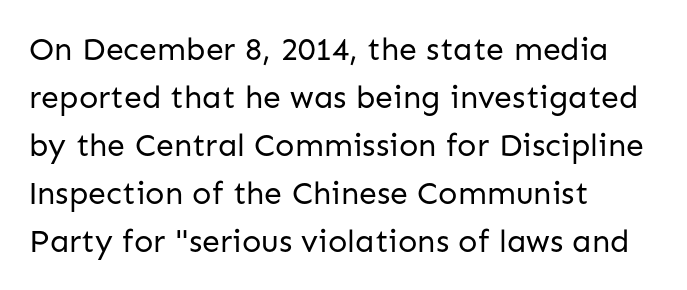
Each letter keeps its own natural width here, so spacing adapts to shape. Italic? Not at all — the glyphs are vertical. Regular leading. No extra ink here — the face is not bold. The compositor pushed each line to the left boundary.
